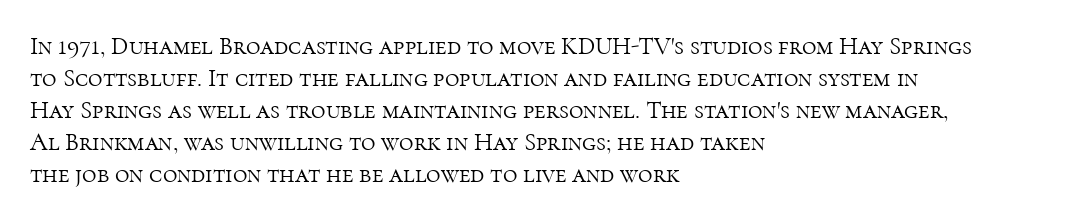
The image shows 25 px text type, upright; set left-aligned, normal line spacing (1.28x), normal letter spacing, not underlined.
